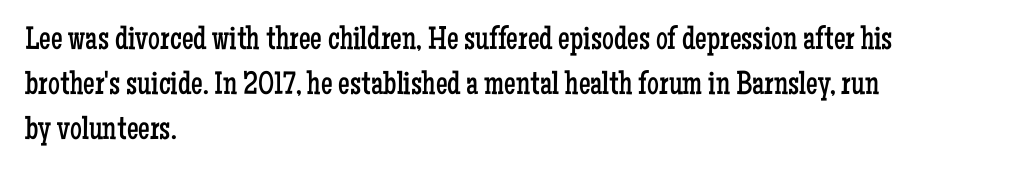
Old-style or modern, the face here clearly has serifs. The leading is moderate, giving the passage an even texture. Think standard paragraph weight, or any step lighter than that. Think of a printed novel: that variable character pitch is what you see here.
